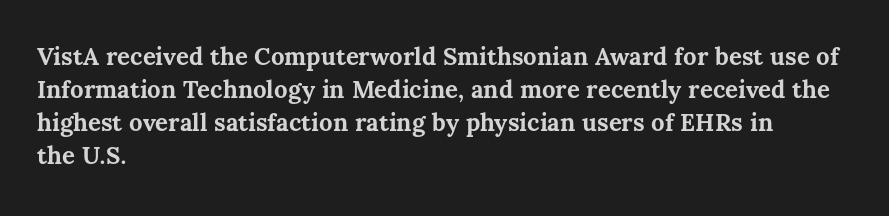
Q: Is the text bold? A: Yes.
Q: Is the text italic (slanted)? A: No, it is upright.
Q: Is the text underlined? A: No.
Q: How is the paragraph aligned? A: Left-aligned.
Q: Is the spacing between letters normal or unusually wide? A: Normal.
Q: Is the spacing between lines tight, normal or loose? A: Normal.
